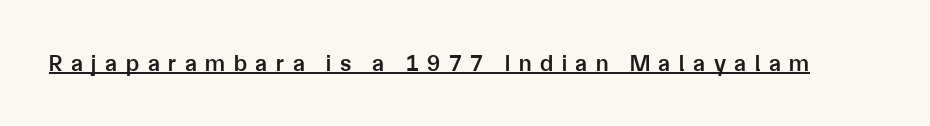
Nope, not italic — everything's standing straight. Compared with undecorated copy, this sample adds a rule below the words. You could only call the tracking loose — the letters float apart. Weight: semibold (demi).
